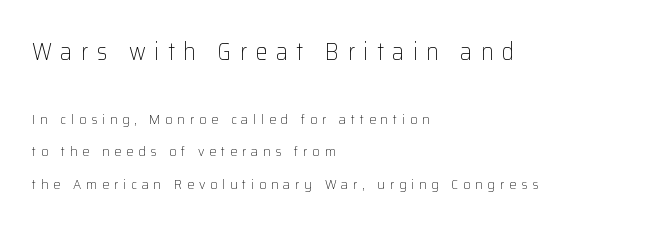
{"italic": "no", "bold": "no", "underline": "no", "align": "left", "line_spacing": "loose", "line_spacing_ratio": 2.35, "letter_spacing": "wide", "letter_spacing_em": 0.35, "larger_block": "first", "size_ratio": 1.71, "glyph_px": 24}
